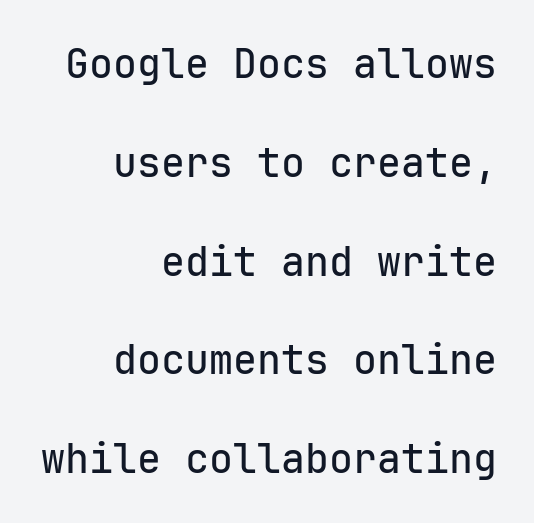
{"serif": "no", "italic": "no", "width": "normal", "stroke_contrast": "low", "x_height": "medium", "monospaced": "yes", "underline": "no", "align": "right", "line_spacing": "loose", "line_spacing_ratio": 2.47, "letter_spacing": "normal", "letter_spacing_em": 0.0, "glyph_px": 40}
